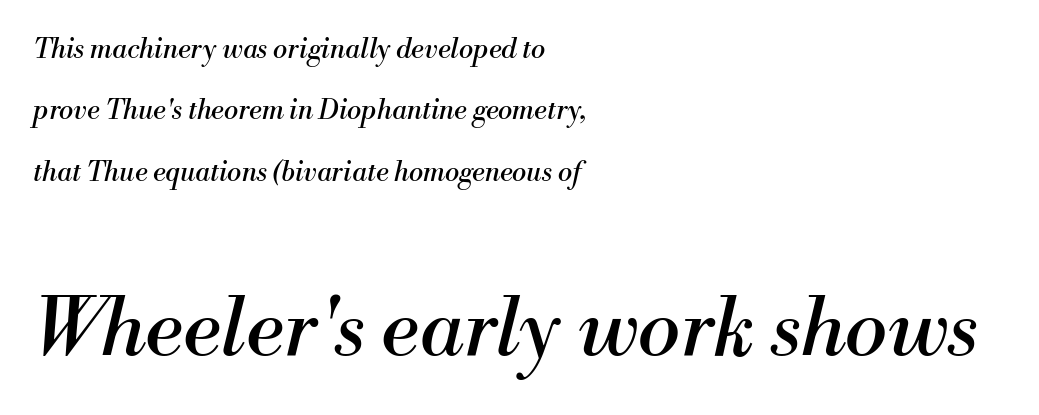
{"serif": "yes", "italic": "yes", "lean": "right", "slant_degrees": 13, "bold": "no", "weight": "regular", "width": "normal", "stroke_contrast": "medium", "x_height": "small", "monospaced": "no", "underline": "no", "align": "left", "line_spacing": "loose", "line_spacing_ratio": 2.27, "letter_spacing": "normal", "letter_spacing_em": 0.0, "larger_block": "second", "size_ratio": 2.96, "glyph_px": 80}
